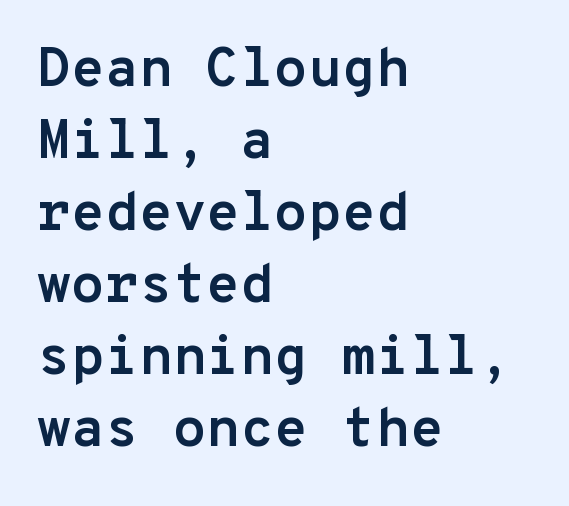
{"serif": "no", "italic": "no", "bold": "yes", "weight": "semibold", "width": "normal", "stroke_contrast": "low", "x_height": "medium", "monospaced": "yes", "underline": "no", "align": "left", "line_spacing": "normal", "line_spacing_ratio": 1.31, "letter_spacing": "normal", "letter_spacing_em": 0.0, "glyph_px": 55}
